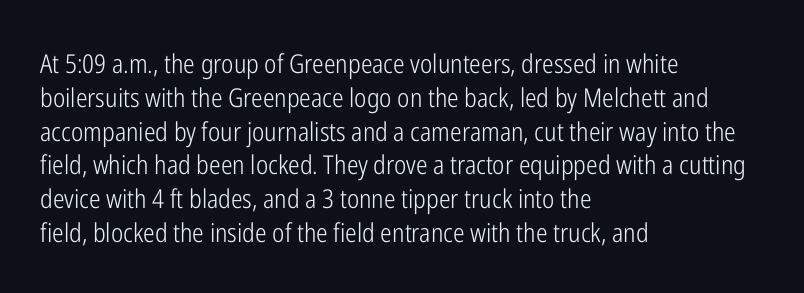
Descenders are the only things crossing below the line. Vertical strokes here are truly vertical. Compared with typical paragraphs, the rows here are spaced about the same. The setting favours the left margin, as ordinary paragraphs usually do.
